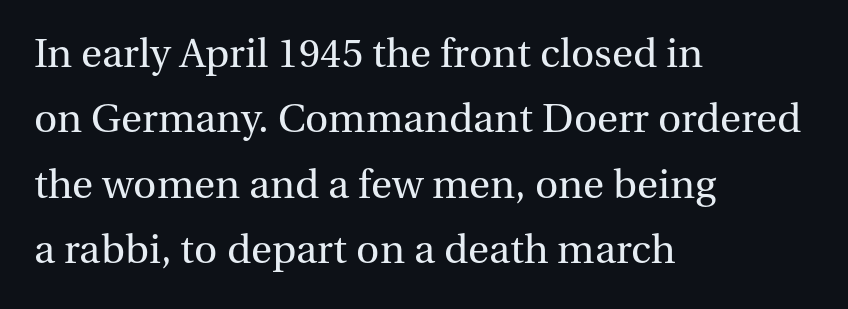
Small tapered or slab feet sit at the stroke ends, so this counts as serif. The passage is arranged the way most books set body copy — flush left. Ink coverage per letter is moderate at most. Is there any slant? The stems are plumb. How are the letters spaced? Ordinarily, with no added tracking.
